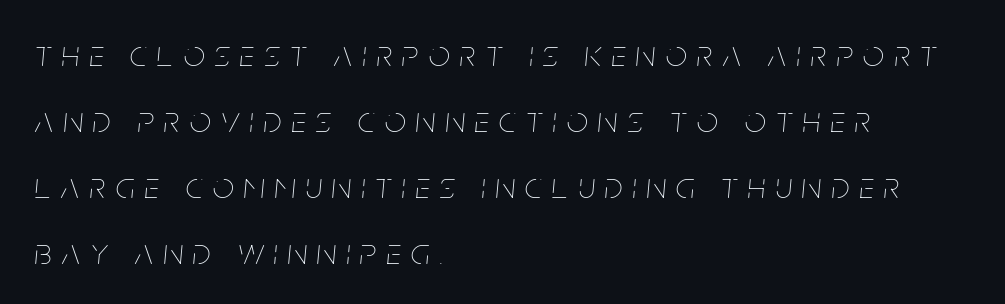
{"italic": "yes", "lean": "right", "slant_degrees": 5, "bold": "no", "weight": "thin", "width": "condensed", "stroke_contrast": "low", "x_height": "large", "monospaced": "no", "underline": "no", "align": "left", "line_spacing_ratio": 1.78, "letter_spacing": "wide", "letter_spacing_em": 0.28, "glyph_px": 37}
